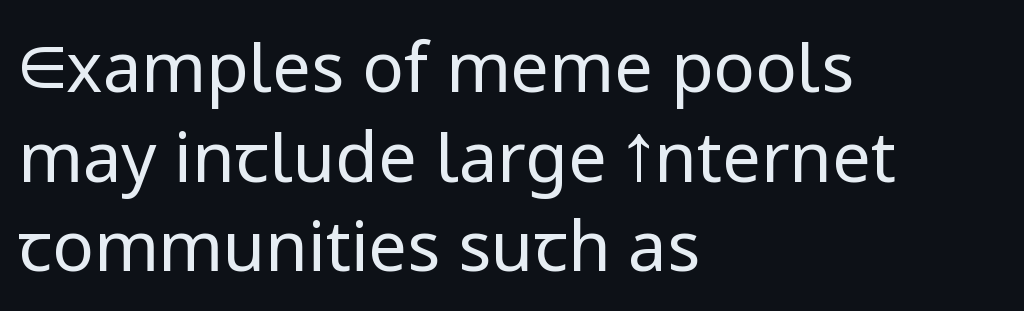
{"serif": "no", "italic": "no", "bold": "no", "weight": "regular", "width": "normal", "stroke_contrast": "low", "x_height": "medium", "monospaced": "no", "underline": "no", "align": "left", "line_spacing": "normal", "line_spacing_ratio": 1.3, "letter_spacing": "normal", "letter_spacing_em": 0.0, "glyph_px": 69}
